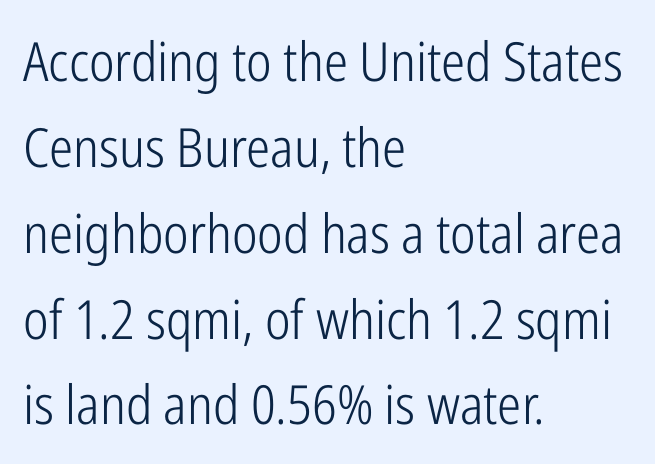
The image shows 54 px light, condensed sans-serif type, upright; set left-aligned, normal line spacing (1.59x), normal letter spacing, not underlined; low stroke contrast and a medium x-height.
